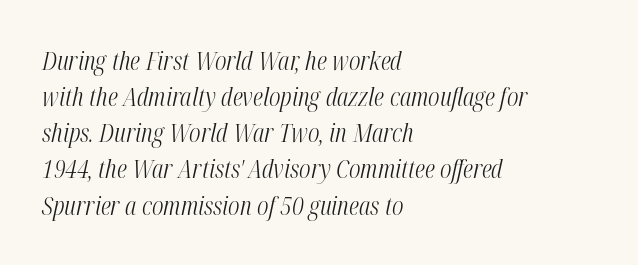
{"italic": "yes", "lean": "right", "slant_degrees": 12, "bold": "no", "underline": "no", "align": "left", "line_spacing": "normal", "line_spacing_ratio": 1.39, "letter_spacing": "normal", "letter_spacing_em": 0.0, "glyph_px": 26}
